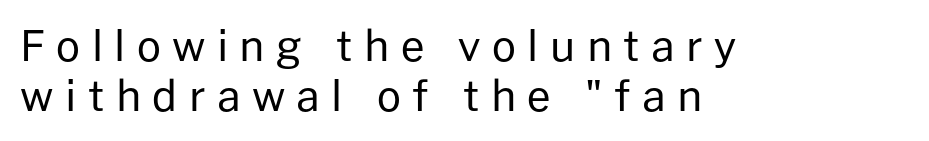
Q: Is the text bold? A: No.
Q: Is the text italic (slanted)? A: No, it is upright.
Q: Is the typeface a serif or a sans-serif typeface? A: Sans-serif.
Q: Is the text underlined? A: No.
Q: How is the paragraph aligned? A: Left-aligned.
Q: Is the spacing between letters normal or unusually wide? A: Unusually wide.
Q: Width (condensed, normal, or wide)? A: Normal.
Q: Stroke contrast? A: Low.
Q: x-height? A: Medium.
Q: Monospaced? A: No.
